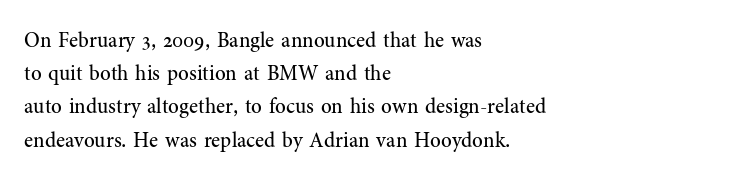
Q: Is the text bold? A: No.
Q: Is the text italic (slanted)? A: No, it is upright.
Q: Is the text underlined? A: No.
Q: How is the paragraph aligned? A: Left-aligned.
Q: Is the spacing between letters normal or unusually wide? A: Normal.
Q: Is the spacing between lines tight, normal or loose? A: Normal.
